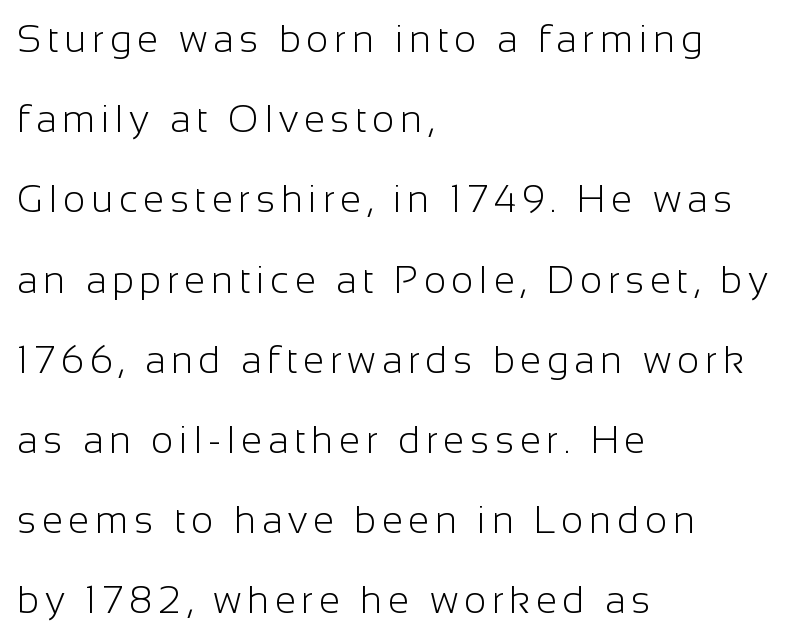
A typesetter would label this face a sans. You could fit nearly another row in the gap between these rows. Glance below the letters and you will spot only blank space. Reading down the block, your eye returns to a fixed left position each line. Posture: vertical.
